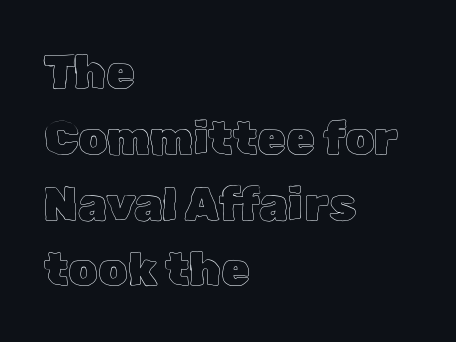
Anything drawn beneath the words? Only blank space. Posture: vertical. The gaps between neighbouring characters are ordinary and unremarkable. Each line starts at the same left margin while the right side varies. How would I describe the line gaps? Plain and ordinary.
